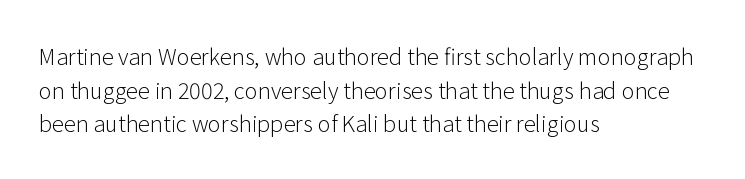
Unbolded letterforms with no extra heft. The letterforms sit shoulder to shoulder at normal distance. Line spacing here is normal. Glance below the letters and you will spot only blank space. Visually the block forms a straight wall on the left and a jagged coastline on the right.
